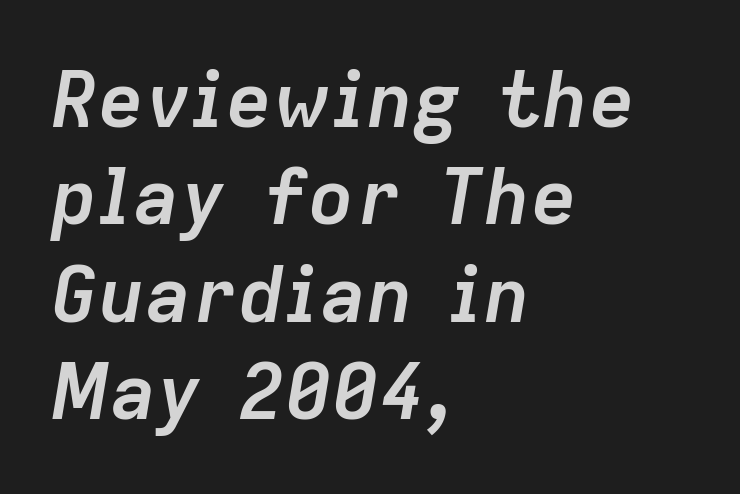
Q: Is the text bold? A: Yes.
Q: Is the text italic (slanted)? A: Yes, it leans right by about 9 degrees.
Q: Is the text underlined? A: No.
Q: How is the paragraph aligned? A: Left-aligned.
Q: Is the spacing between letters normal or unusually wide? A: Normal.
Q: Is the spacing between lines tight, normal or loose? A: Normal.
Q: Width (condensed, normal, or wide)? A: Normal.
Q: Stroke contrast? A: Low.
Q: x-height? A: Medium.
Q: Monospaced? A: No.
